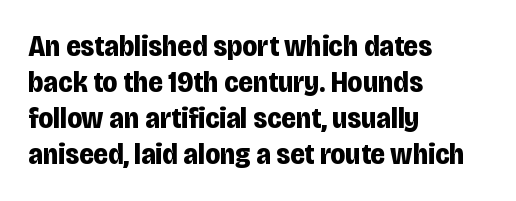
The image shows 30 px bold, condensed sans-serif type, upright; set left-aligned, line spacing 1.2x, normal letter spacing, not underlined; low stroke contrast and a large x-height.
